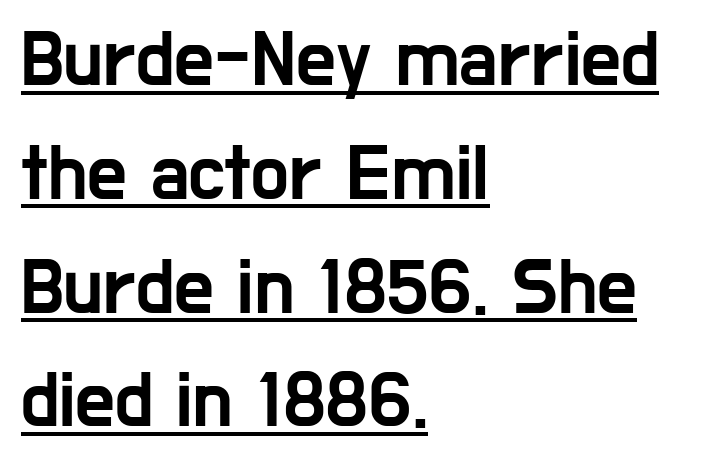
The paragraph has a hard left edge and a soft right edge. The passage shown is underscored from start to finish. A normal amount of white space separates one row of letters from the next. Each letter keeps its own natural width here, so spacing adapts to shape.
